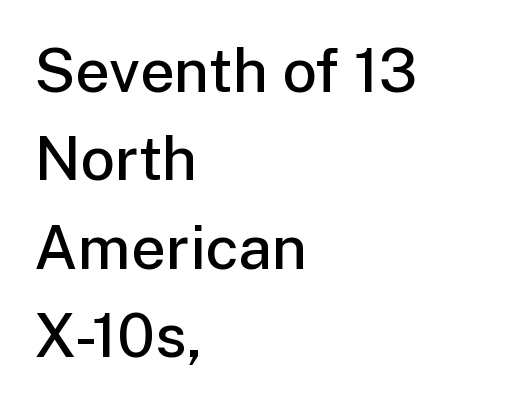
{"serif": "no", "italic": "no", "bold": "semi", "weight": "semibold", "width": "normal", "stroke_contrast": "low", "x_height": "medium", "monospaced": "no", "underline": "no", "align": "left", "line_spacing": "normal", "line_spacing_ratio": 1.45, "letter_spacing": "normal", "letter_spacing_em": 0.0, "glyph_px": 61}
